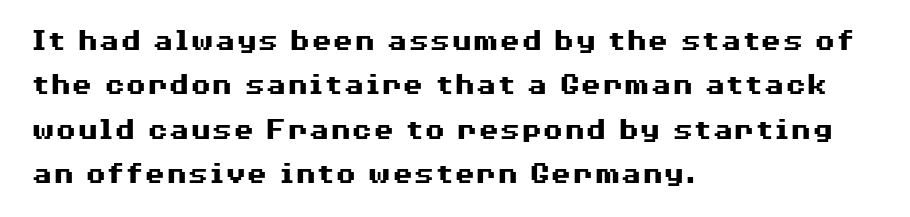
Q: Is the text bold? A: Yes.
Q: Is the text italic (slanted)? A: No, it is upright.
Q: Is the typeface a serif or a sans-serif typeface? A: Sans-serif.
Q: Is the text underlined? A: No.
Q: How is the paragraph aligned? A: Left-aligned.
Q: Is the spacing between letters normal or unusually wide? A: Normal.
Q: Is the spacing between lines tight, normal or loose? A: Normal.
Q: Width (condensed, normal, or wide)? A: Wide.
Q: Stroke contrast? A: Medium.
Q: x-height? A: Medium.
Q: Monospaced? A: No.
